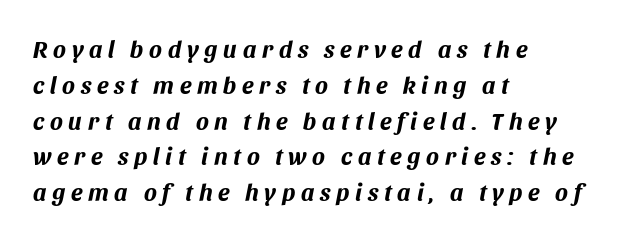
{"italic": "yes", "lean": "right", "slant_degrees": 11, "bold": "yes", "underline": "no", "align": "left", "line_spacing": "normal", "line_spacing_ratio": 1.49, "letter_spacing": "wide", "letter_spacing_em": 0.24, "glyph_px": 24}
